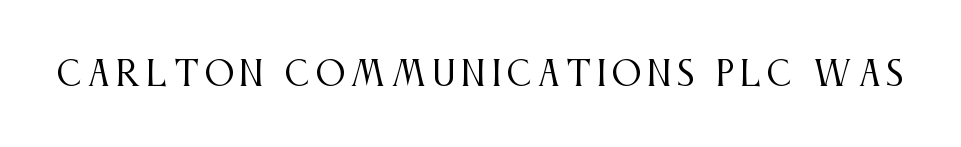
Q: Is the text bold? A: No.
Q: Is the text italic (slanted)? A: No, it is upright.
Q: Is the typeface a serif or a sans-serif typeface? A: Serif.
Q: Is the text underlined? A: No.
Q: Width (condensed, normal, or wide)? A: Condensed.
Q: Stroke contrast? A: Medium.
Q: x-height? A: Large.
Q: Monospaced? A: No.
